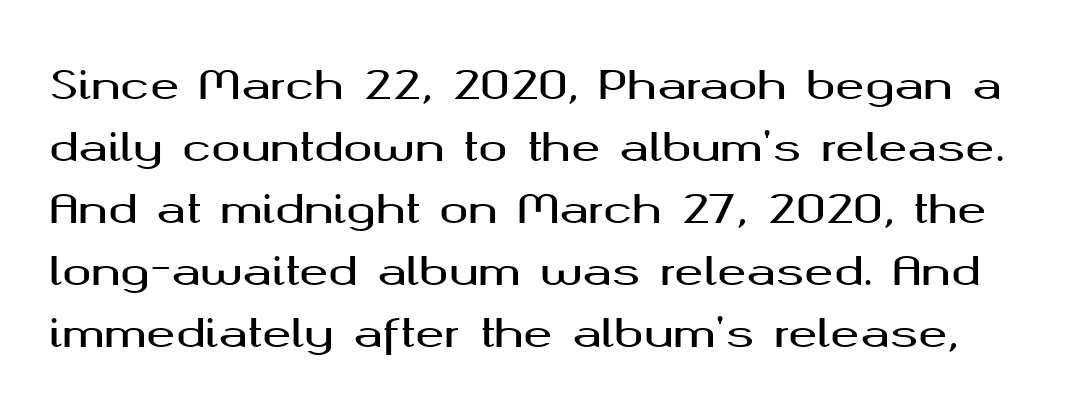
The image shows 39 px wide sans-serif type, upright; set normal line spacing (1.59x), normal letter spacing, not underlined; medium stroke contrast and a medium x-height.
